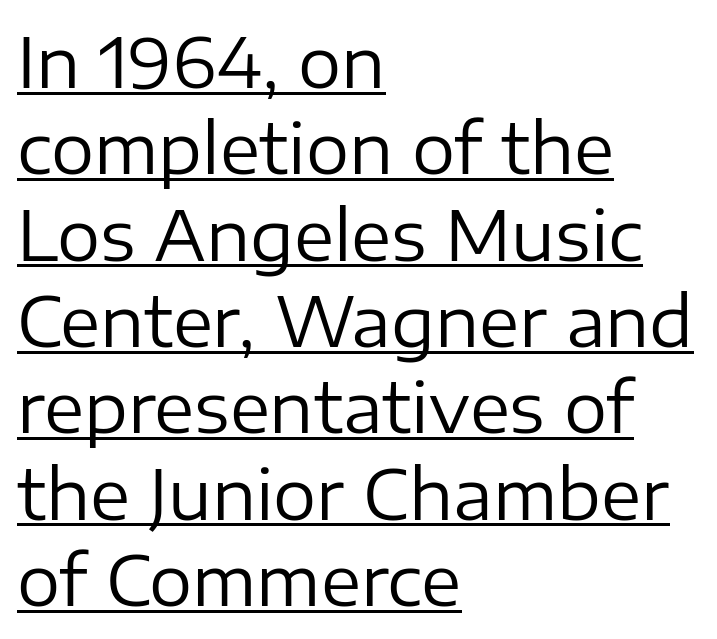
Q: Is the text bold? A: No.
Q: Is the text italic (slanted)? A: No, it is upright.
Q: Is the typeface a serif or a sans-serif typeface? A: Sans-serif.
Q: Is the text underlined? A: Yes.
Q: How is the paragraph aligned? A: Left-aligned.
Q: Is the spacing between letters normal or unusually wide? A: Normal.
Q: Is the spacing between lines tight, normal or loose? A: Normal.
Q: Width (condensed, normal, or wide)? A: Normal.
Q: Stroke contrast? A: Low.
Q: x-height? A: Medium.
Q: Monospaced? A: No.
